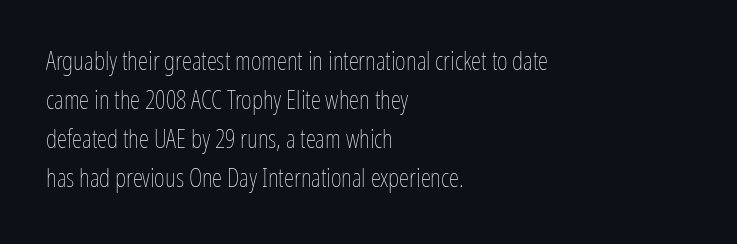
The image shows 26 px text type, upright; set left-aligned, normal line spacing (1.5x), normal letter spacing, not underlined.
